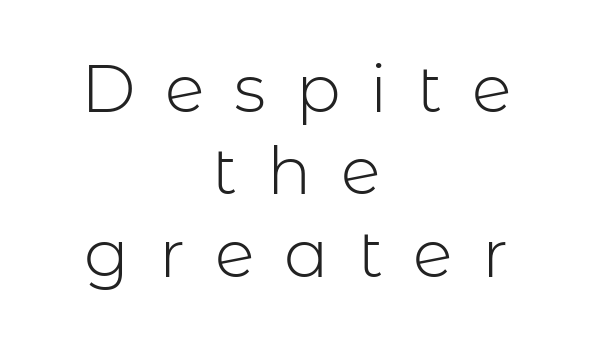
The image shows 66 px light sans-serif type, upright; set centered, normal line spacing (1.25x), unusually wide letter spacing (+0.45 em), not underlined; low stroke contrast and a medium x-height.
